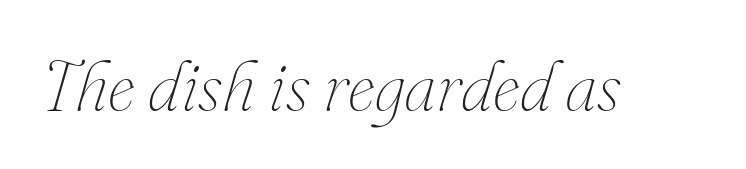
The image shows 70 px thin type, italic (leaning right); set normal letter spacing, not underlined; medium stroke contrast and a small x-height.
